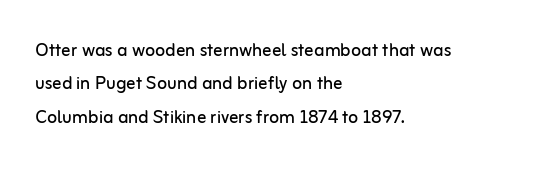
{"italic": "no", "bold": "no", "underline": "no", "align": "left", "line_spacing": "normal", "line_spacing_ratio": 1.45, "letter_spacing": "normal", "letter_spacing_em": 0.0, "glyph_px": 23}
